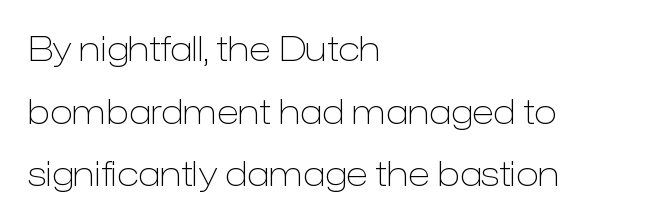
Think of a printed novel: that variable character pitch is what you see here. How are the letters spaced? Ordinarily, with no added tracking. Nothing sits at the stroke ends, so this counts as sans-serif. Style check: upright.
